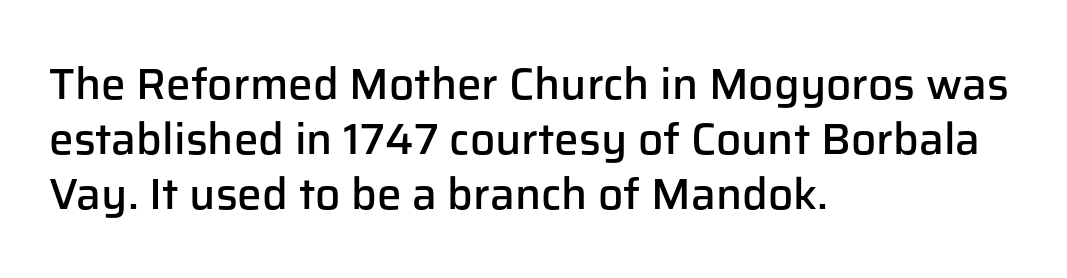
The image shows 44 px semibold sans-serif type, upright; set left-aligned, normal line spacing (1.25x), normal letter spacing, not underlined; low stroke contrast and a medium x-height.
